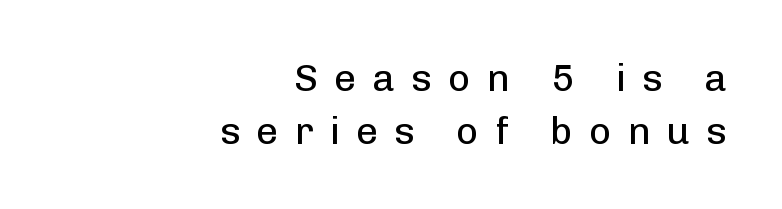
The image shows 38 px regular-weight sans-serif type, upright; set right-aligned, normal line spacing (1.39x), unusually wide letter spacing (+0.43 em), not underlined; low stroke contrast and a medium x-height.
